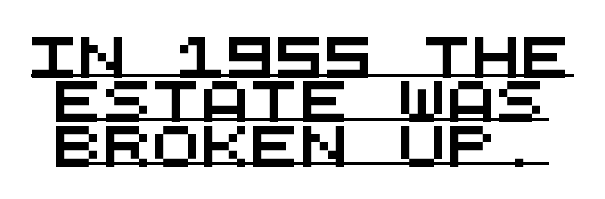
{"serif": "no", "width": "wide", "stroke_contrast": "medium", "x_height": "large", "monospaced": "yes", "underline": "yes", "line_spacing": "tight", "line_spacing_ratio": 1.08, "letter_spacing": "normal", "letter_spacing_em": 0.0, "glyph_px": 41}
